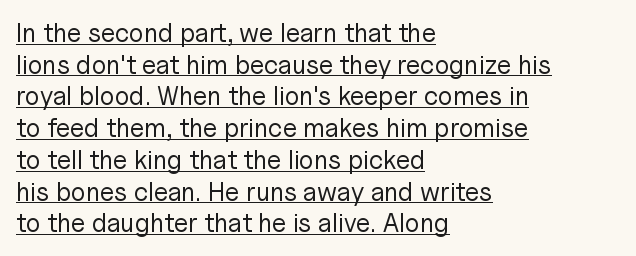
Q: Is the text bold? A: No.
Q: Is the text italic (slanted)? A: No, it is upright.
Q: Is the text underlined? A: Yes.
Q: How is the paragraph aligned? A: Left-aligned.
Q: Is the spacing between letters normal or unusually wide? A: Normal.
